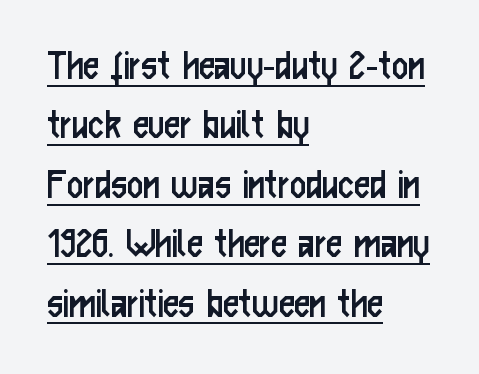
{"serif": "no", "italic": "no", "bold": "no", "weight": "regular", "width": "condensed", "stroke_contrast": "low", "x_height": "medium", "monospaced": "no", "underline": "yes", "align": "left", "line_spacing": "normal", "line_spacing_ratio": 1.32, "letter_spacing": "normal", "letter_spacing_em": 0.0, "glyph_px": 45}
